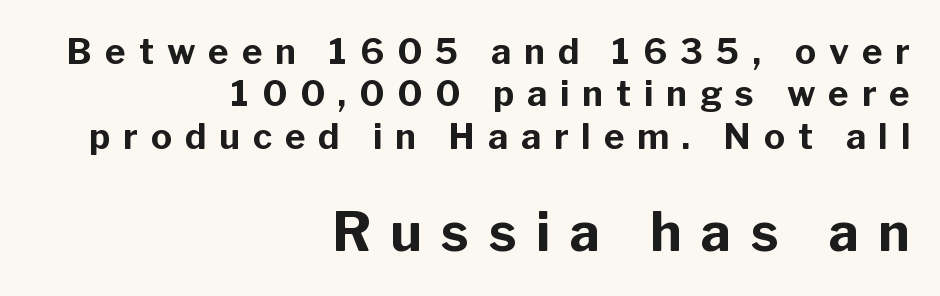
{"serif": "no", "italic": "no", "bold": "yes", "weight": "bold", "width": "normal", "stroke_contrast": "low", "x_height": "medium", "monospaced": "no", "underline": "no", "align": "right", "line_spacing_ratio": 1.21, "letter_spacing": "wide", "letter_spacing_em": 0.37, "larger_block": "second", "size_ratio": 1.51, "glyph_px": 53}
